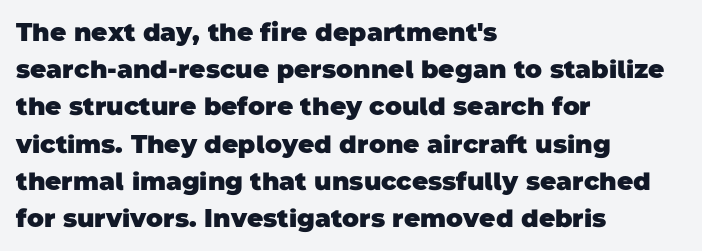
Q: Is the text bold? A: Yes.
Q: Is the text underlined? A: No.
Q: How is the paragraph aligned? A: Left-aligned.
Q: Is the spacing between letters normal or unusually wide? A: Normal.
Q: Is the spacing between lines tight, normal or loose? A: Normal.
